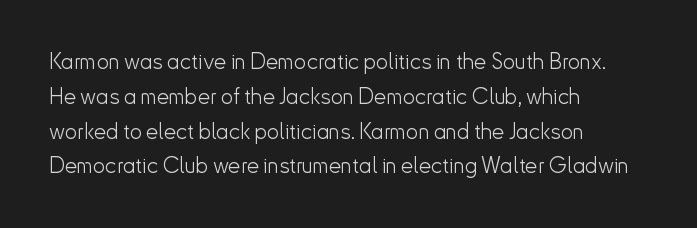
Q: Is the text bold? A: No.
Q: Is the text italic (slanted)? A: No, it is upright.
Q: Is the text underlined? A: No.
Q: How is the paragraph aligned? A: Left-aligned.
Q: Is the spacing between letters normal or unusually wide? A: Normal.
Q: Is the spacing between lines tight, normal or loose? A: Normal.
